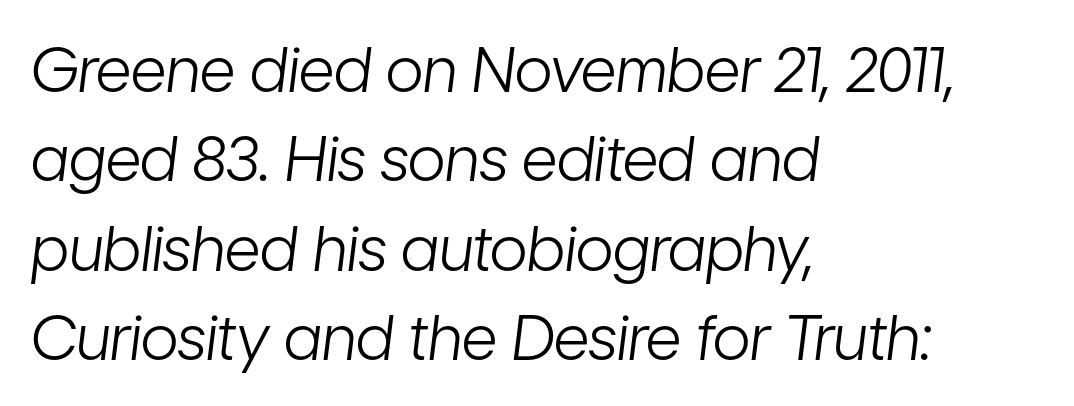
Beneath every word, the page is bare. The lines in this sample share a left origin and differ only in where they stop. This sample has the flowing, uneven cadence of proportional lettering. Compared with ordinary roman type, these characters are visibly tilted.
